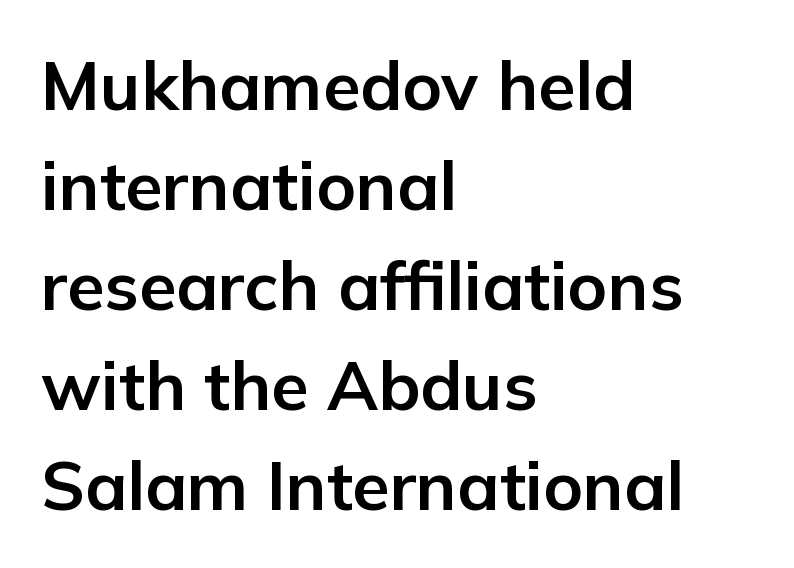
{"serif": "no", "italic": "no", "bold": "yes", "weight": "bold", "width": "normal", "stroke_contrast": "low", "x_height": "medium", "monospaced": "no", "underline": "no", "align": "left", "line_spacing": "normal", "line_spacing_ratio": 1.47, "letter_spacing": "normal", "letter_spacing_em": 0.0, "glyph_px": 68}
